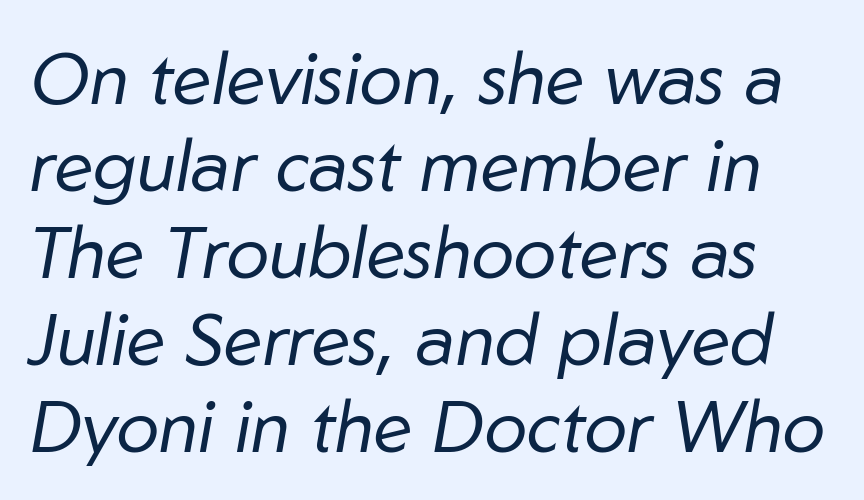
The image shows 72 px regular-weight type, italic (leaning right); set line spacing 1.21x, normal letter spacing, not underlined; low stroke contrast and a medium x-height.
